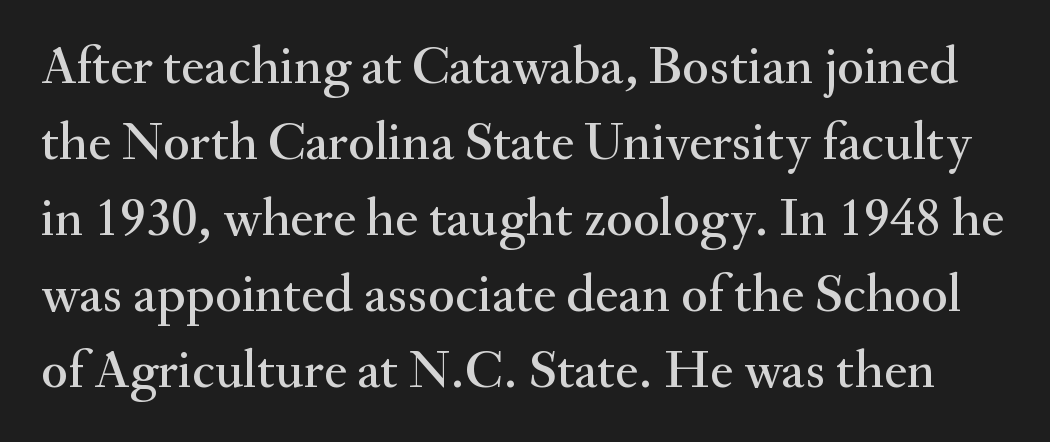
These lines were composed using upright roman letters. Observe the serifs anchoring each vertical stroke in this sample. Only glyphs here, with clear space below each row. Each word holds together tightly as a unit, with standard inter-letter gaps. Do the characters align in a grid? No, the font is proportional.
